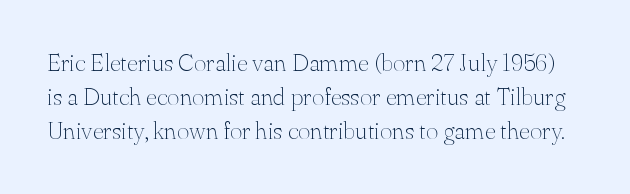
Honestly, the row spacing looks completely unremarkable. Does extra space separate the letters? No, they use regular spacing. Bare-footed words on every line. A light-to-regular cut is what we see here.
